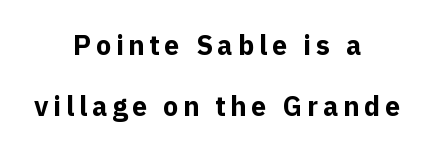
{"italic": "no", "bold": "yes", "underline": "no", "align": "center", "line_spacing": "loose", "line_spacing_ratio": 2.26, "glyph_px": 27}
